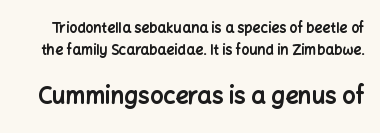
The image shows 23 px bold type, upright; set normal line spacing (1.54x), normal letter spacing, not underlined; the second (bottom) block is 1.64x larger.
